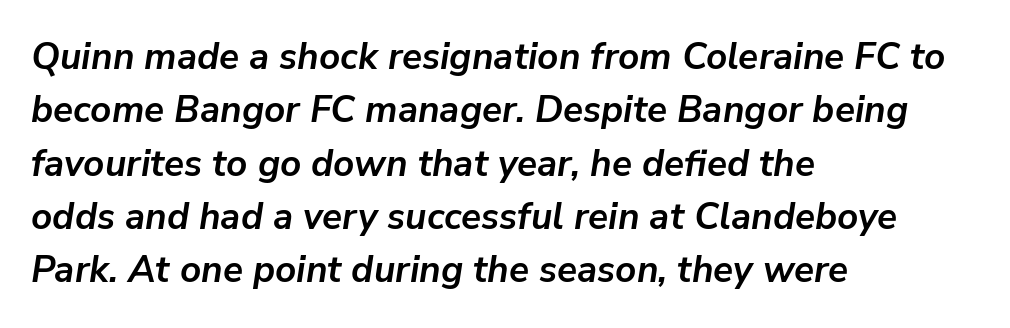
Q: Is the text bold? A: Yes.
Q: Is the text italic (slanted)? A: Yes, it leans right by about 9 degrees.
Q: Is the text underlined? A: No.
Q: How is the paragraph aligned? A: Left-aligned.
Q: Is the spacing between letters normal or unusually wide? A: Normal.
Q: Is the spacing between lines tight, normal or loose? A: Normal.
Q: Width (condensed, normal, or wide)? A: Normal.
Q: Stroke contrast? A: Low.
Q: x-height? A: Medium.
Q: Monospaced? A: No.
